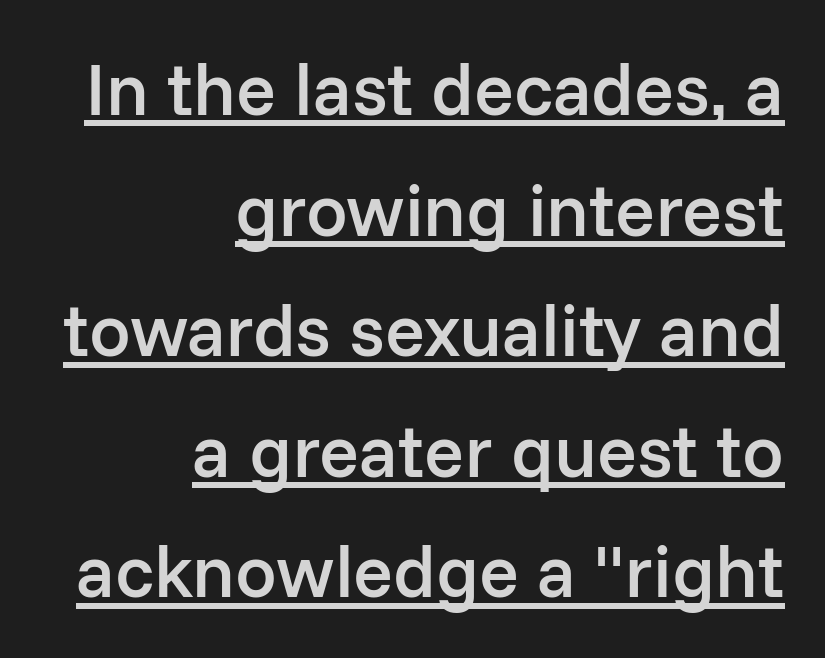
In terms of letterform style, serifs are entirely absent. Think of a printed novel: that variable character pitch is what you see here. Each new line begins a customary step beneath the previous one. The letters stand upright; this is a roman face. Compared with typical body copy, the letter spacing here is the same. Quick note: underline on.
